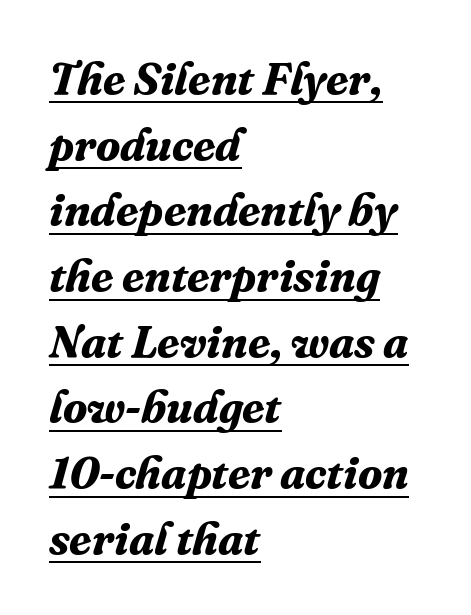
The lines in this sample share a left origin and differ only in where they stop. The space between consecutive lines is moderate. Emphasis-style slanted type is in use. Examine the stroke ends and you'll spot serifs. Does a line run under the words? Yes, clearly. This sample has the flowing, uneven cadence of proportional lettering.
